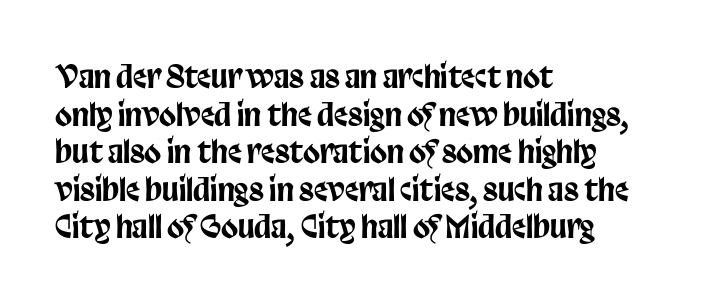
{"serif": "no", "italic": "no", "width": "condensed", "stroke_contrast": "low", "x_height": "large", "monospaced": "no", "underline": "no", "align": "left", "line_spacing_ratio": 1.21, "letter_spacing": "normal", "letter_spacing_em": 0.0, "glyph_px": 31}
